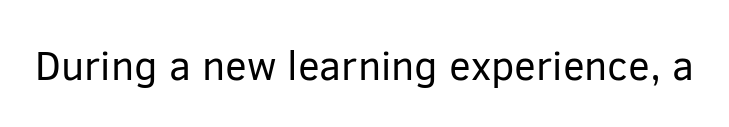
{"serif": "no", "italic": "no", "bold": "no", "weight": "regular", "width": "normal", "stroke_contrast": "low", "x_height": "medium", "monospaced": "no", "underline": "no", "letter_spacing": "normal", "letter_spacing_em": 0.0, "glyph_px": 41}
